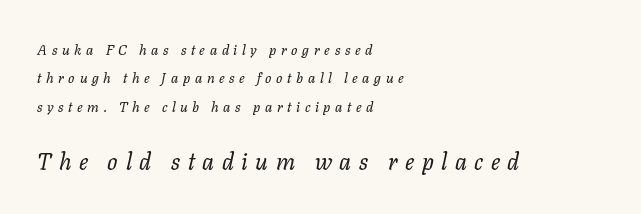
{"italic": "yes", "lean": "right", "slant_degrees": 11, "bold": "no", "underline": "no", "align": "left", "line_spacing": "loose", "line_spacing_ratio": 2.03, "letter_spacing": "wide", "letter_spacing_em": 0.33, "larger_block": "second", "size_ratio": 1.64, "glyph_px": 23}
